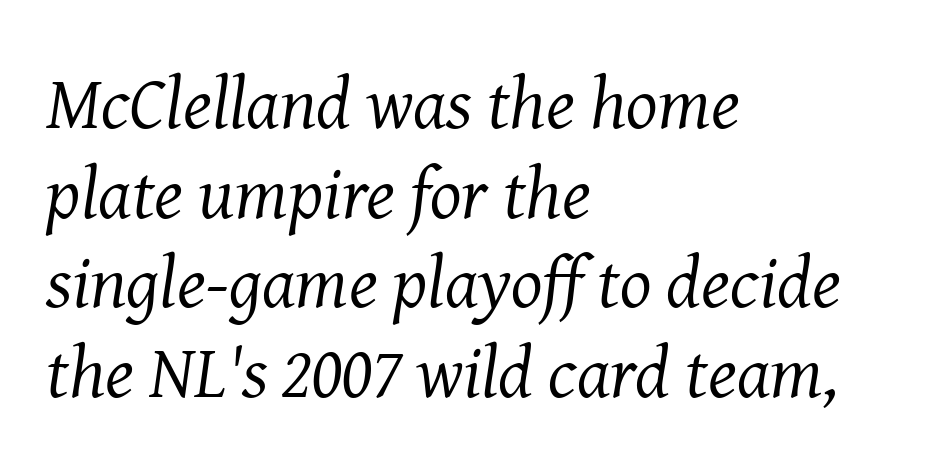
Q: Is the text bold? A: No.
Q: Is the text italic (slanted)? A: Yes, it leans right by about 8 degrees.
Q: Is the typeface a serif or a sans-serif typeface? A: Serif.
Q: Is the text underlined? A: No.
Q: How is the paragraph aligned? A: Left-aligned.
Q: Is the spacing between letters normal or unusually wide? A: Normal.
Q: Width (condensed, normal, or wide)? A: Normal.
Q: Stroke contrast? A: Medium.
Q: x-height? A: Medium.
Q: Monospaced? A: No.
